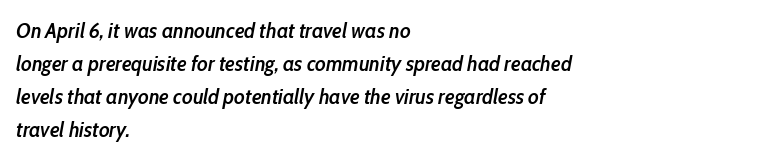
The font's italic variant was chosen for this text. Regular leading. The foot of each line stays bare and open. This rendering uses left alignment, leaving the right contour irregular. The type is set solid horizontally, with unmodified tracking.
